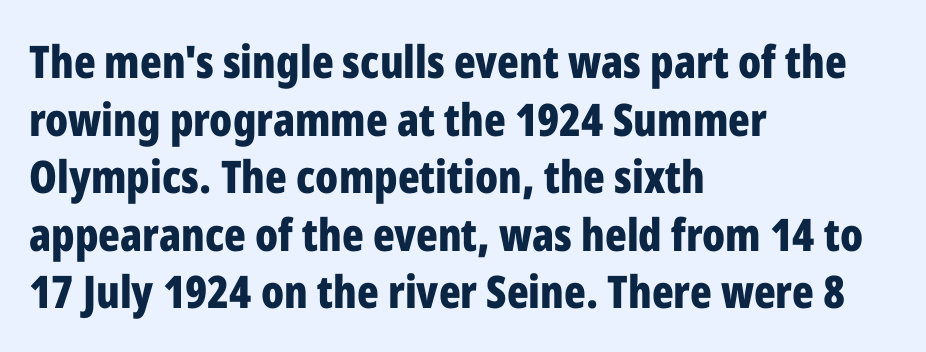
The image shows 45 px bold, condensed sans-serif type, upright; set left-aligned, normal line spacing (1.28x), normal letter spacing, not underlined; low stroke contrast and a medium x-height.
